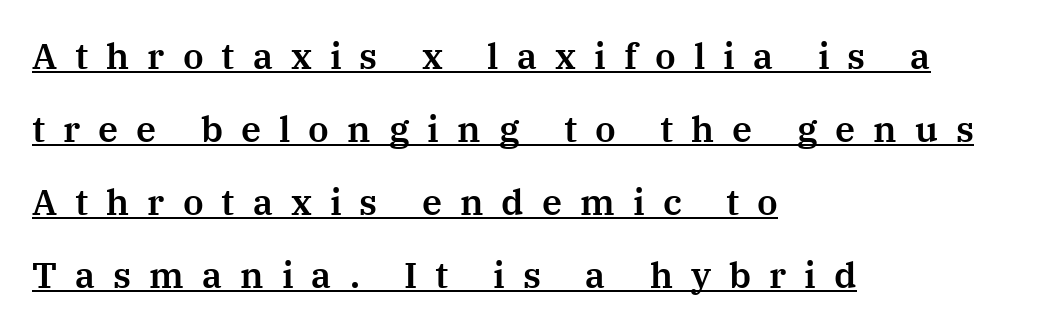
The image shows 36 px serif type, upright; set left-aligned, loose line spacing (2.03x), unusually wide letter spacing (+0.5 em), underlined; medium stroke contrast and a medium x-height.
